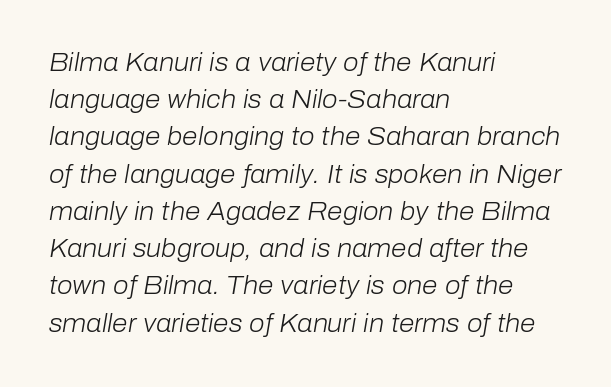
The lines in this sample share a left origin and differ only in where they stop. No extra tracking has been applied to these lines. Descenders are the only things crossing below the line. An italicized treatment has been applied to the whole sample. The passage shown is not bold in any degree.
